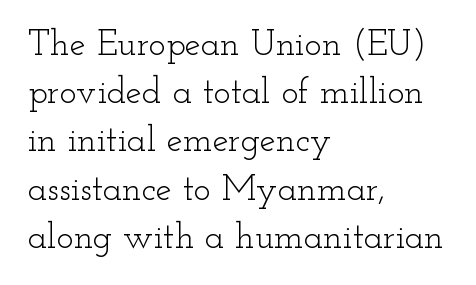
{"serif": "yes", "italic": "no", "bold": "no", "weight": "light", "width": "wide", "stroke_contrast": "low", "x_height": "small", "monospaced": "no", "underline": "no", "align": "left", "line_spacing": "normal", "line_spacing_ratio": 1.34, "letter_spacing": "normal", "letter_spacing_em": 0.0, "glyph_px": 36}
